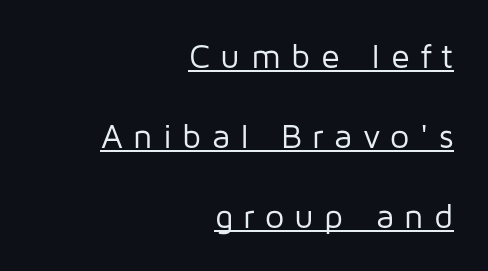
Leading is clearly above the norm, producing a sparse column. Inter-character spacing is expanded well beyond the font's built-in metrics. You could not count columns in this text — the font is proportionally spaced. The lines in this sample share a right terminus and differ only in where they begin. Is this a sans? Yes — the strokes have no serifs. This is roman type, the default non-slanted kind.
